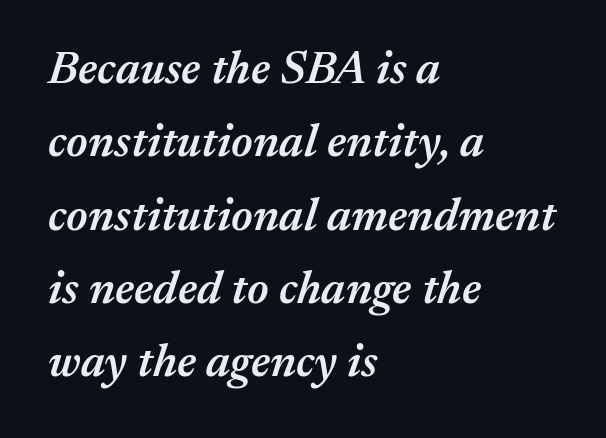
The image shows 47 px semibold type, italic (leaning right); set left-aligned, normal line spacing (1.56x), normal letter spacing, not underlined; medium stroke contrast and a medium x-height.
